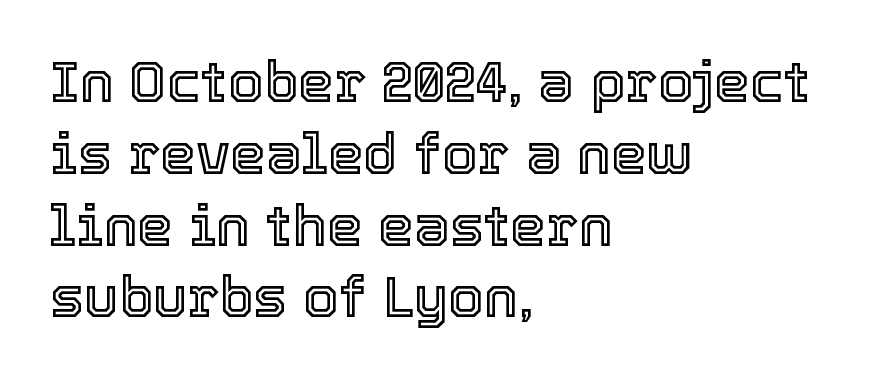
Reading down the block, your eye returns to a fixed left position each line. Each new line begins a customary step beneath the previous one. The face used here is proportionally spaced, like ordinary book or web type. Designer's note — italics off, roman on. Just letters on the line, the space beneath them empty.
